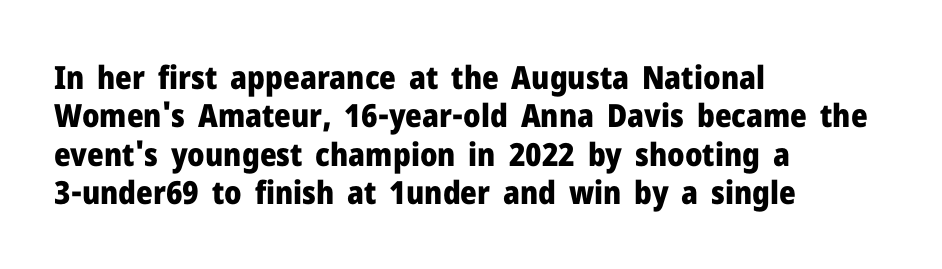
Q: Is the text bold? A: Yes.
Q: Is the text italic (slanted)? A: No, it is upright.
Q: Is the typeface a serif or a sans-serif typeface? A: Sans-serif.
Q: Is the text underlined? A: No.
Q: How is the paragraph aligned? A: Left-aligned.
Q: Is the spacing between letters normal or unusually wide? A: Normal.
Q: Width (condensed, normal, or wide)? A: Normal.
Q: Stroke contrast? A: Low.
Q: x-height? A: Medium.
Q: Monospaced? A: No.
